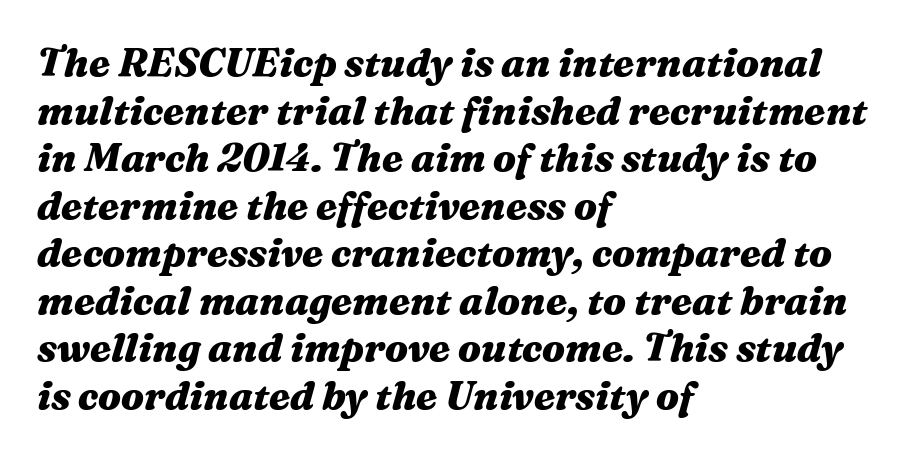
{"italic": "yes", "lean": "right", "slant_degrees": 16, "bold": "yes", "weight": "heavy", "width": "wide", "stroke_contrast": "medium", "x_height": "medium", "monospaced": "no", "underline": "no", "align": "left", "line_spacing_ratio": 1.22, "letter_spacing": "normal", "letter_spacing_em": 0.0, "glyph_px": 39}
